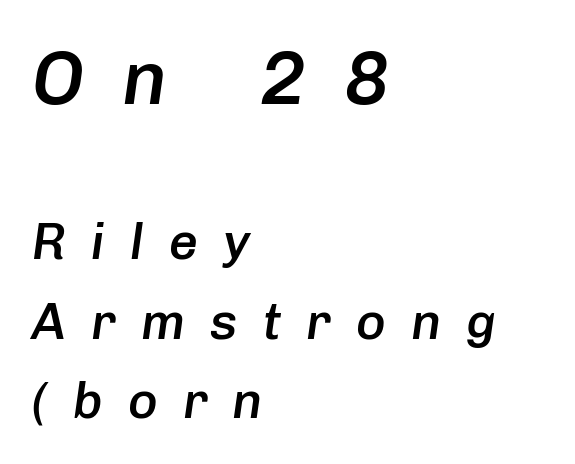
{"italic": "yes", "lean": "right", "slant_degrees": 8, "bold": "semi", "weight": "semibold", "width": "normal", "stroke_contrast": "low", "x_height": "medium", "monospaced": "no", "underline": "no", "align": "left", "line_spacing": "normal", "line_spacing_ratio": 1.56, "letter_spacing": "wide", "letter_spacing_em": 0.49, "larger_block": "first", "size_ratio": 1.49, "glyph_px": 76}
